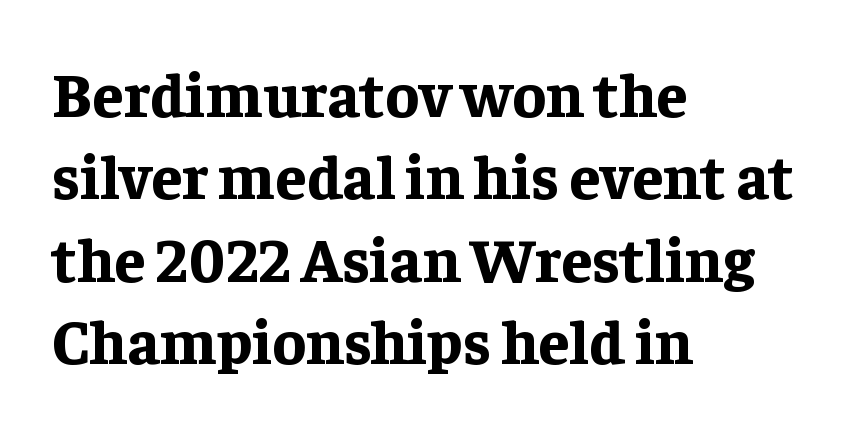
Q: Is the text bold? A: Yes.
Q: Is the text italic (slanted)? A: No, it is upright.
Q: Is the typeface a serif or a sans-serif typeface? A: Serif.
Q: Is the text underlined? A: No.
Q: How is the paragraph aligned? A: Left-aligned.
Q: Is the spacing between letters normal or unusually wide? A: Normal.
Q: Is the spacing between lines tight, normal or loose? A: Normal.
Q: Width (condensed, normal, or wide)? A: Normal.
Q: Stroke contrast? A: Low.
Q: x-height? A: Medium.
Q: Monospaced? A: No.
